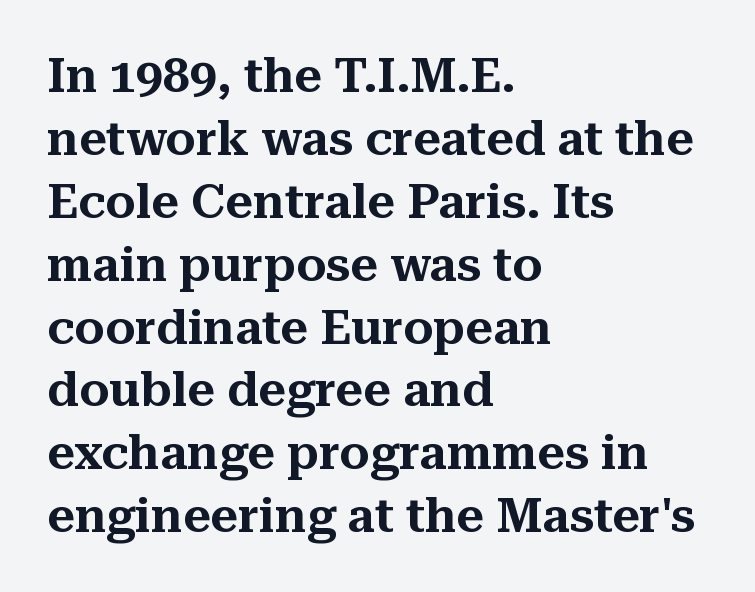
{"serif": "yes", "italic": "no", "width": "normal", "stroke_contrast": "medium", "x_height": "medium", "monospaced": "no", "underline": "no", "align": "left", "line_spacing": "normal", "line_spacing_ratio": 1.31, "letter_spacing": "normal", "letter_spacing_em": 0.0, "glyph_px": 48}
